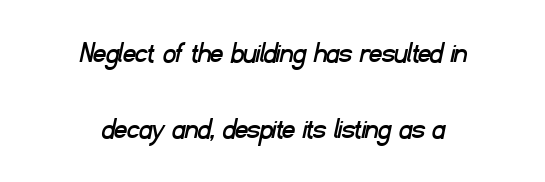
The image shows 31 px sans-serif type; set centered, loose line spacing (2.44x), normal letter spacing, not underlined; low stroke contrast and a small x-height.
